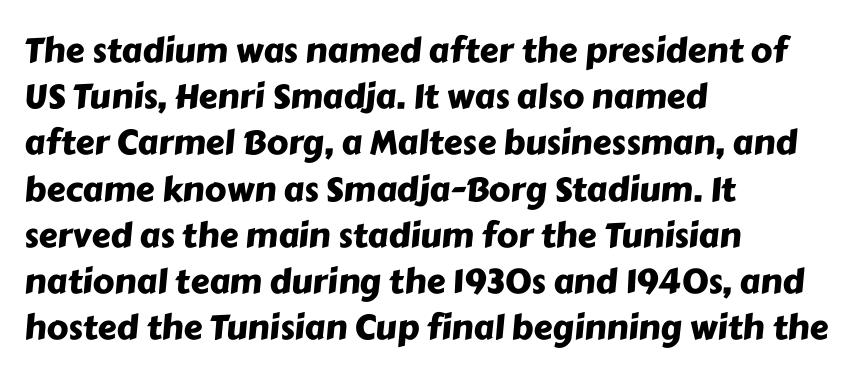
The area under the type is left untouched. The designer went with a sans here, leaving each stem footless. Think of a printed novel: that variable character pitch is what you see here. Notice how the passage keeps a crisp vertical edge on the left only. Is there much room between lines? A standard amount, neither cramped nor airy.
